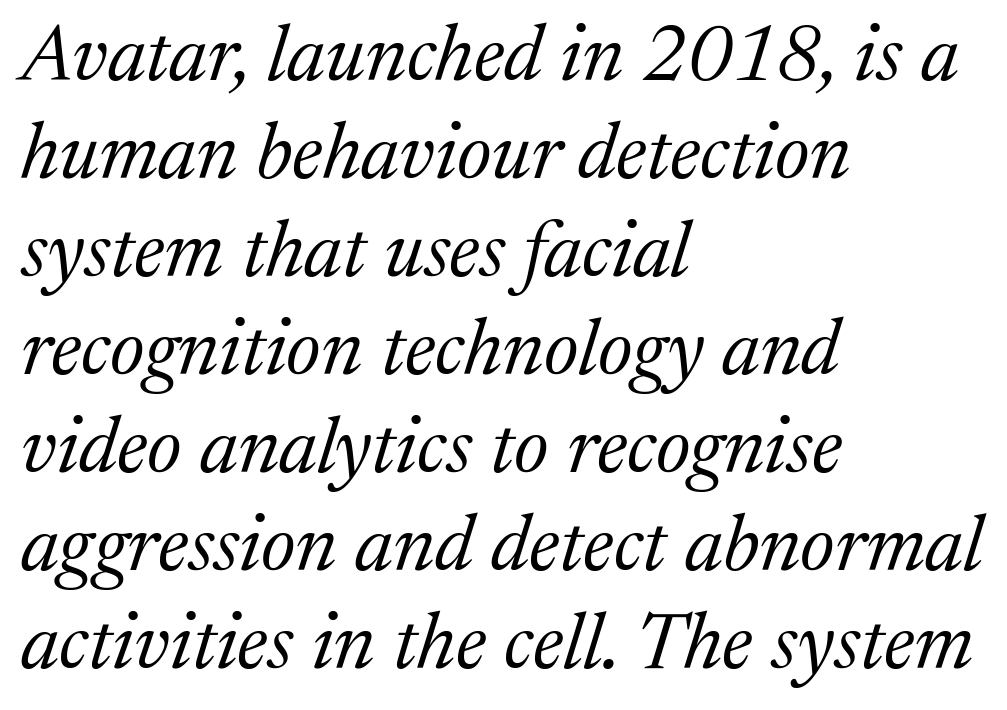
Q: Is the text bold? A: No.
Q: Is the text italic (slanted)? A: Yes, it leans right by about 17 degrees.
Q: Is the typeface a serif or a sans-serif typeface? A: Serif.
Q: Is the text underlined? A: No.
Q: How is the paragraph aligned? A: Left-aligned.
Q: Is the spacing between letters normal or unusually wide? A: Normal.
Q: Width (condensed, normal, or wide)? A: Normal.
Q: Stroke contrast? A: Medium.
Q: x-height? A: Medium.
Q: Monospaced? A: No.
